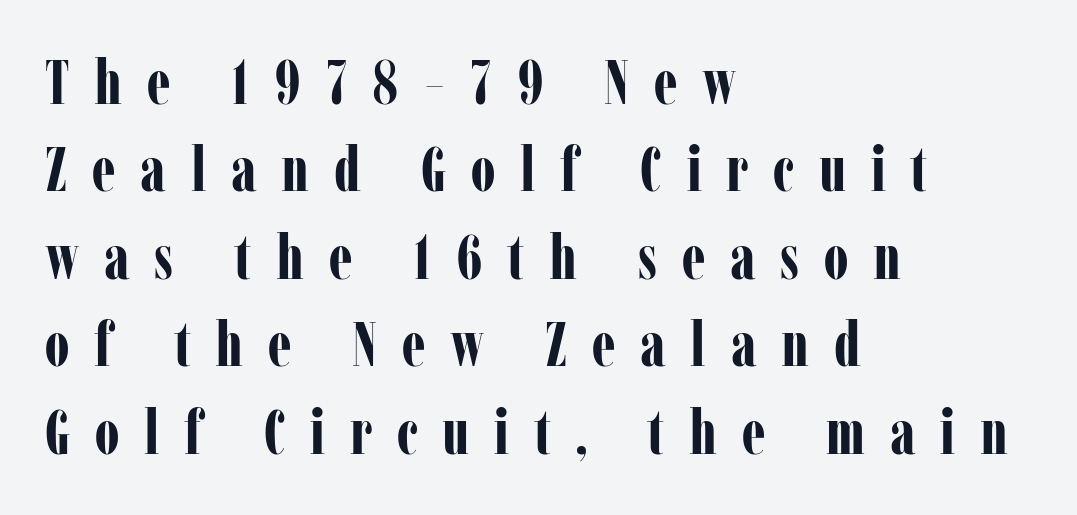
The foot of each line stays bare and open. The passage shown is typed in a proportional face where columns would drift. Small tapered or slab feet sit at the stroke ends, so this counts as serif. Bold? Absolutely — the strokes are thick and heavy.
